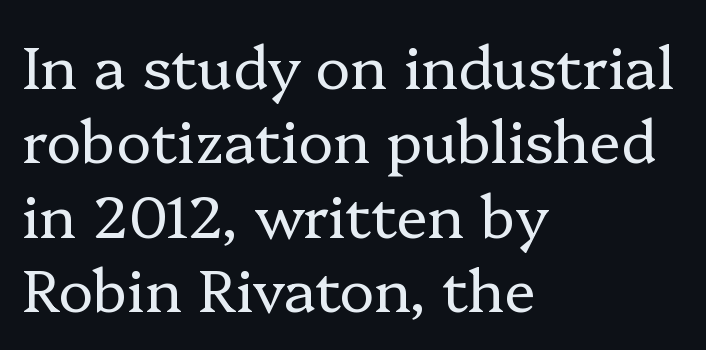
Q: Is the text bold? A: No.
Q: Is the text italic (slanted)? A: No, it is upright.
Q: Is the typeface a serif or a sans-serif typeface? A: Serif.
Q: Is the text underlined? A: No.
Q: How is the paragraph aligned? A: Left-aligned.
Q: Is the spacing between letters normal or unusually wide? A: Normal.
Q: Is the spacing between lines tight, normal or loose? A: Normal.
Q: Width (condensed, normal, or wide)? A: Normal.
Q: Stroke contrast? A: Low.
Q: x-height? A: Medium.
Q: Monospaced? A: No.
